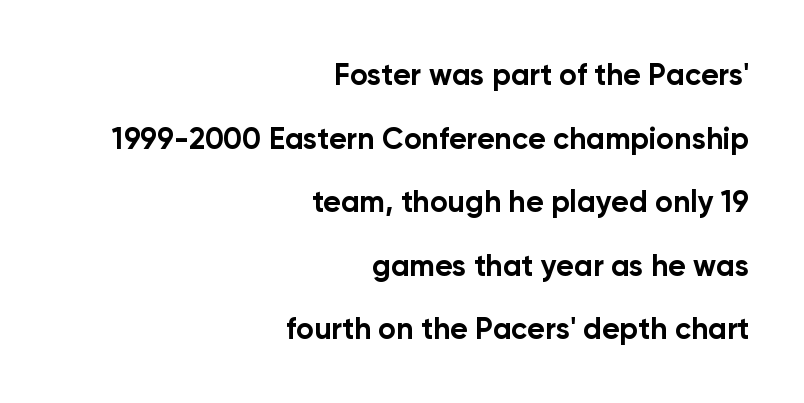
Q: Is the text bold? A: Yes.
Q: Is the text italic (slanted)? A: No, it is upright.
Q: Is the typeface a serif or a sans-serif typeface? A: Sans-serif.
Q: Is the text underlined? A: No.
Q: How is the paragraph aligned? A: Right-aligned.
Q: Is the spacing between letters normal or unusually wide? A: Normal.
Q: Is the spacing between lines tight, normal or loose? A: Loose.
Q: Width (condensed, normal, or wide)? A: Normal.
Q: Stroke contrast? A: Low.
Q: x-height? A: Medium.
Q: Monospaced? A: No.
